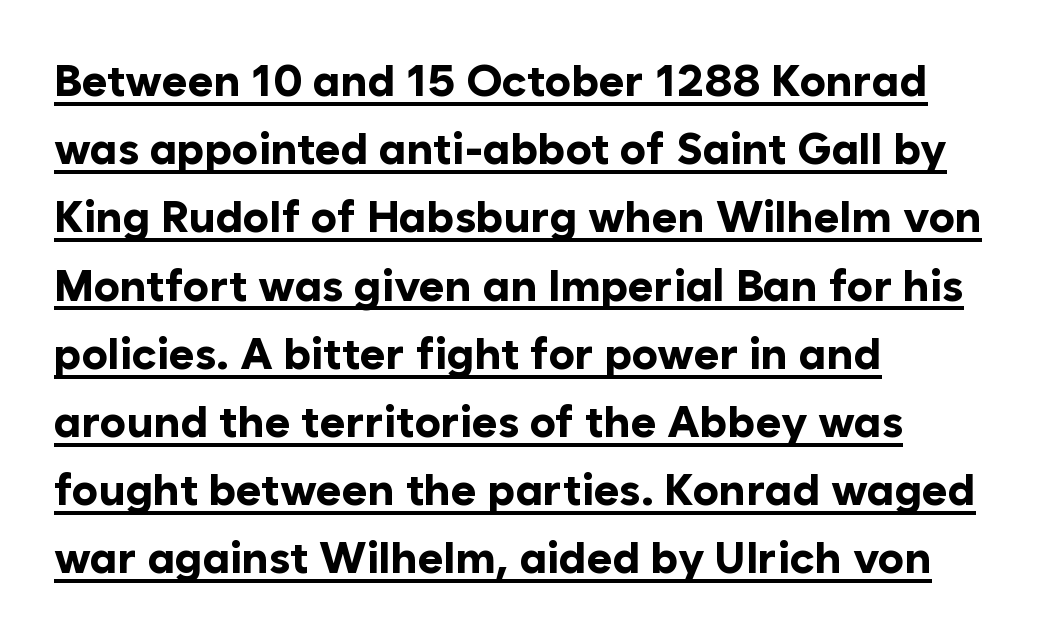
Rendered with straight, roman letterforms. Words appear dense and cohesive because spacing is normal. Short and long lines alike share a common starting point at left. This sample carries an underscore along the baseline area.
